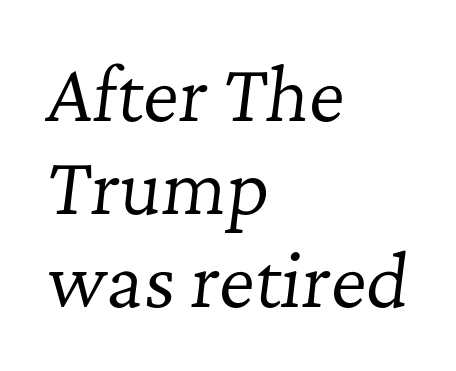
{"serif": "yes", "italic": "yes", "lean": "right", "slant_degrees": 7, "bold": "no", "weight": "regular", "width": "normal", "stroke_contrast": "low", "x_height": "medium", "monospaced": "no", "underline": "no", "align": "left", "line_spacing": "normal", "line_spacing_ratio": 1.33, "letter_spacing": "normal", "letter_spacing_em": 0.0, "glyph_px": 70}
